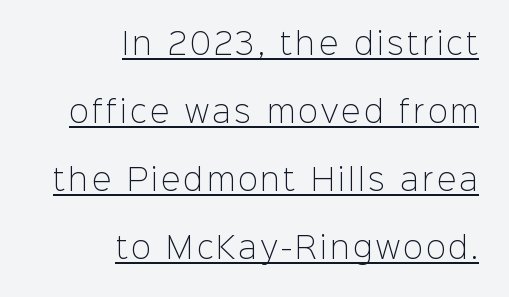
Vertical strokes here are truly vertical. Regarding serifs, this sample does without them. You can see a thin bar hugging the bottom of the glyphs. Interline gaps are noticeably wide in this sample. Counters stay open thanks to moderate or lighter strokes.
